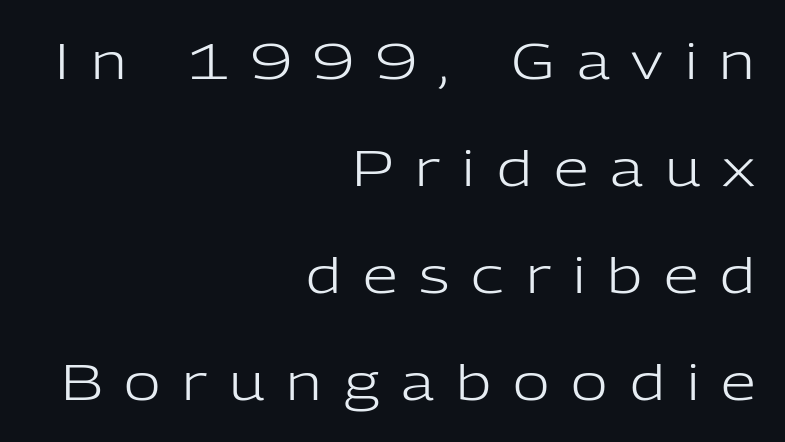
{"serif": "no", "italic": "no", "bold": "no", "weight": "light", "width": "normal", "stroke_contrast": "low", "x_height": "medium", "monospaced": "no", "underline": "no", "align": "right", "line_spacing": "loose", "line_spacing_ratio": 2.14, "letter_spacing": "wide", "letter_spacing_em": 0.44, "glyph_px": 50}
